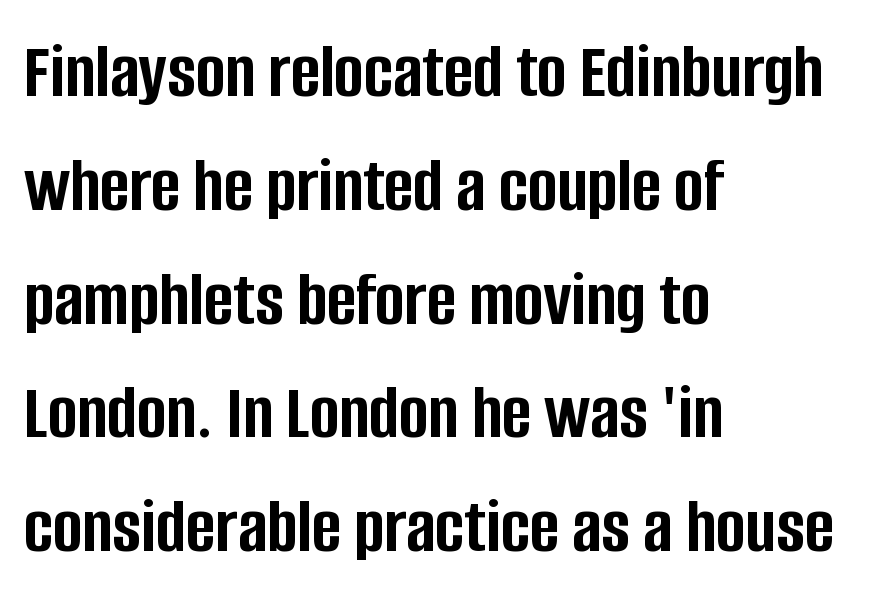
Has an underline been added? It has not. The rendering uses natural spacing where letterforms have individual widths. A roman cut, with each character standing at attention. Students, observe: this is what conventionally led text looks like. Standard letterfit; no display-style spreading of the glyphs.
